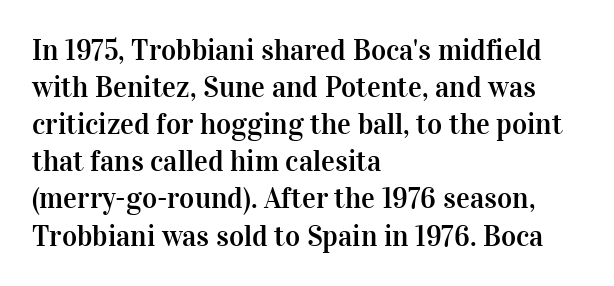
{"serif": "yes", "italic": "no", "width": "normal", "stroke_contrast": "high", "x_height": "medium", "monospaced": "no", "underline": "no", "align": "left", "line_spacing": "normal", "line_spacing_ratio": 1.28, "letter_spacing": "normal", "letter_spacing_em": 0.0, "glyph_px": 29}
